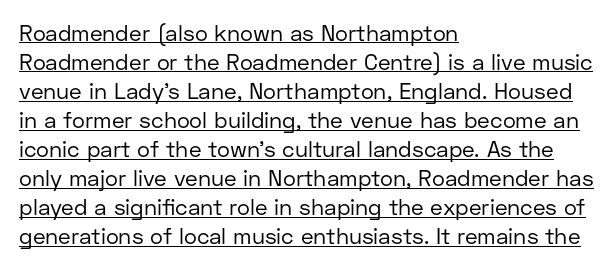
The image shows 22 px text type, upright; set left-aligned, normal line spacing (1.32x), normal letter spacing, underlined.
